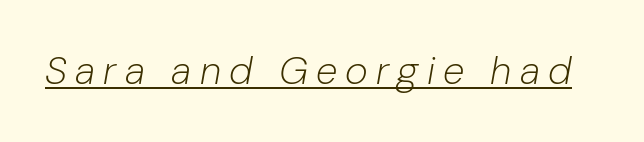
Check the space under the baseline: a stroke is drawn there. Display-style spreading of the glyphs; the letterfit is very open. The letters advance in unequal steps, a hallmark of proportional type. The axis of the letterforms is tilted away from vertical.
